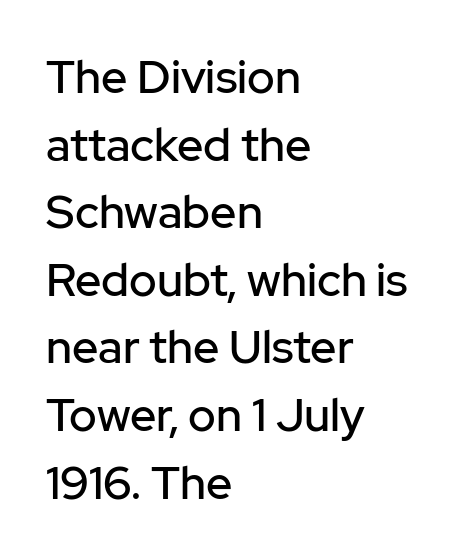
{"serif": "no", "italic": "no", "width": "normal", "stroke_contrast": "low", "x_height": "medium", "monospaced": "no", "underline": "no", "align": "left", "line_spacing": "normal", "line_spacing_ratio": 1.47, "letter_spacing": "normal", "letter_spacing_em": 0.0, "glyph_px": 46}
